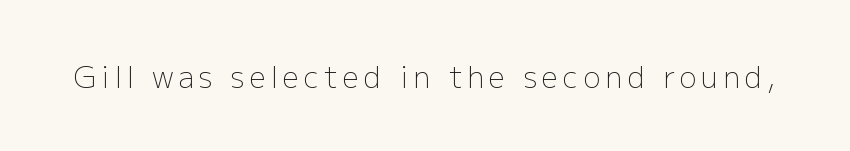
The image shows 29 px light sans-serif type, upright; set not underlined; low stroke contrast and a medium x-height.
